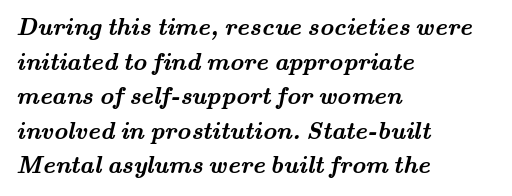
{"bold": "yes", "underline": "no", "align": "left", "line_spacing": "normal", "line_spacing_ratio": 1.44, "letter_spacing": "normal", "letter_spacing_em": 0.0, "glyph_px": 24}
